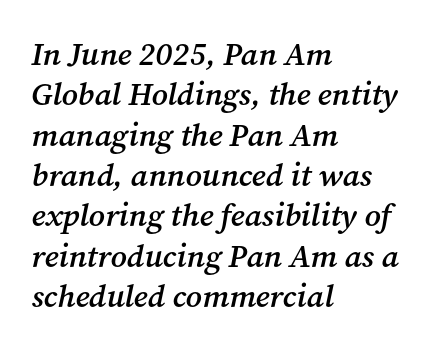
The image shows 32 px semibold serif type, italic (leaning right); set left-aligned, normal line spacing (1.26x), normal letter spacing, not underlined; medium stroke contrast and a medium x-height.
